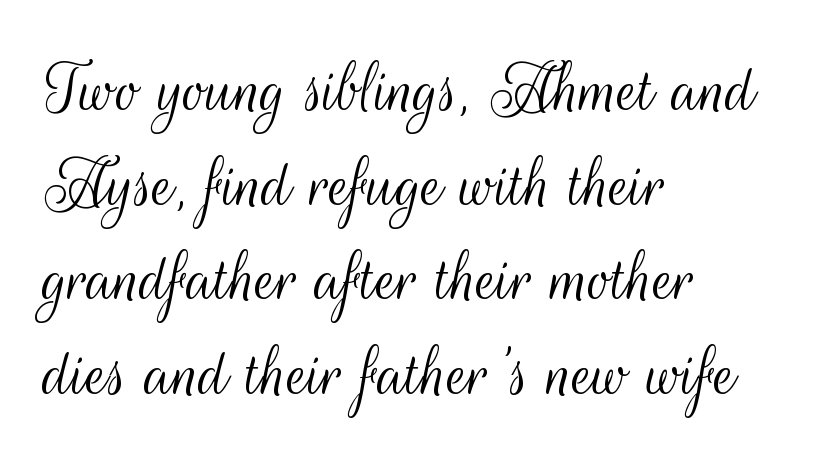
The image shows 77 px light, condensed sans-serif type; set left-aligned, line spacing 1.23x, normal letter spacing, not underlined; medium stroke contrast and a small x-height.
